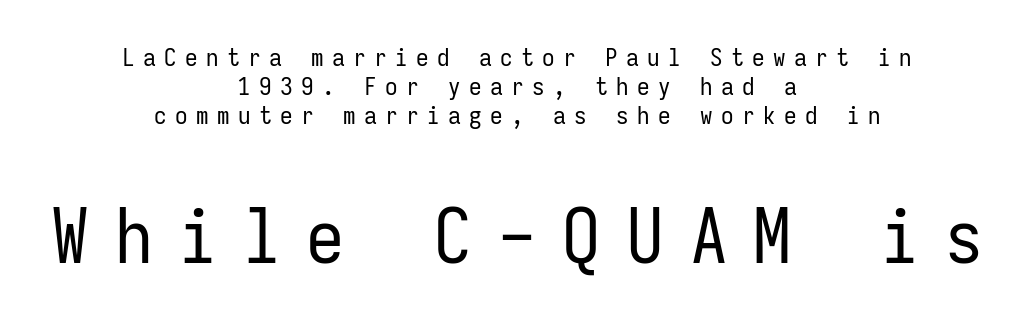
Someone cranked the tracking dial way up on this one. The face used here is a sans, in the tradition of grotesques and geometrics. The designer gave the closing block more size than the opening block. The strokes are not fattened; the text isn't bold. These lines are rendered in a fixed-pitch font. The font's upright variant was chosen for this text.
